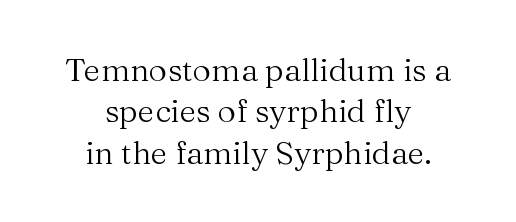
Q: Is the text bold? A: No.
Q: Is the text italic (slanted)? A: No, it is upright.
Q: Is the typeface a serif or a sans-serif typeface? A: Serif.
Q: Is the text underlined? A: No.
Q: How is the paragraph aligned? A: Centered.
Q: Is the spacing between letters normal or unusually wide? A: Normal.
Q: Is the spacing between lines tight, normal or loose? A: Normal.
Q: Width (condensed, normal, or wide)? A: Normal.
Q: Stroke contrast? A: Medium.
Q: x-height? A: Medium.
Q: Monospaced? A: No.
